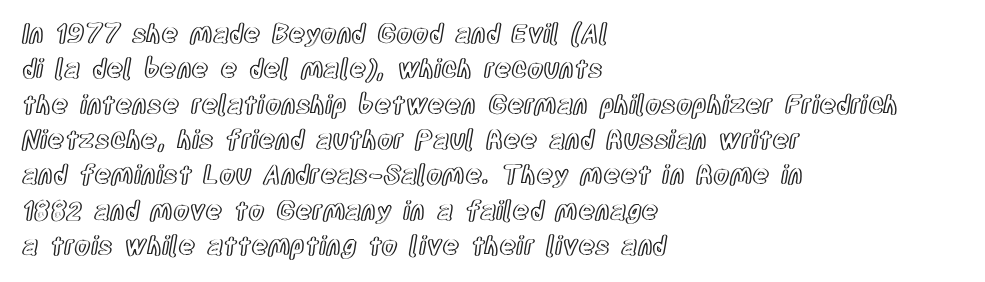
{"underline": "no", "align": "left", "line_spacing": "normal", "line_spacing_ratio": 1.36, "letter_spacing": "normal", "letter_spacing_em": 0.0, "glyph_px": 26}
